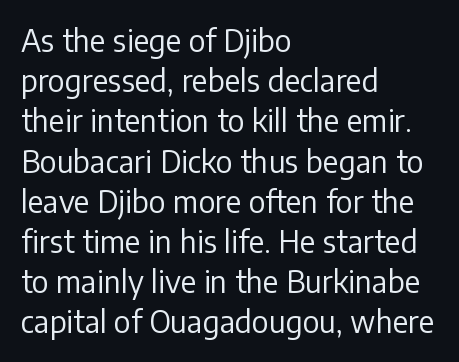
Is the block centered? No — it sits flush against the left margin. Beneath every word, the page is bare. Grotesque or geometric, the face here clearly has no serifs. Look at the tracking — it's just the regular setting, nothing added. Line spacing here is normal. Here the designer chose a conventional face with non-uniform glyph widths.
